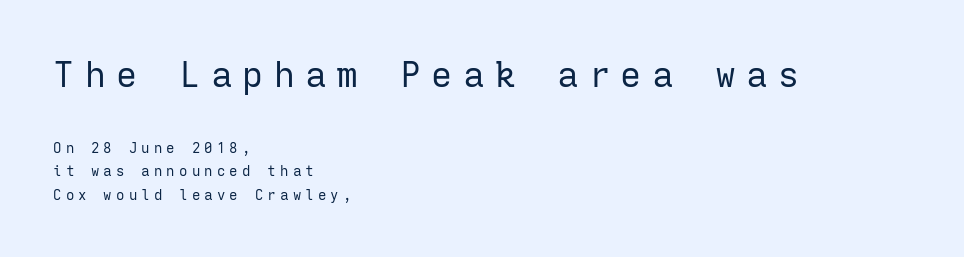
{"serif": "no", "italic": "no", "bold": "no", "weight": "regular", "width": "normal", "stroke_contrast": "low", "x_height": "medium", "monospaced": "yes", "underline": "no", "align": "left", "line_spacing": "normal", "line_spacing_ratio": 1.66, "letter_spacing": "wide", "letter_spacing_em": 0.3, "larger_block": "first", "size_ratio": 2.5, "glyph_px": 35}
